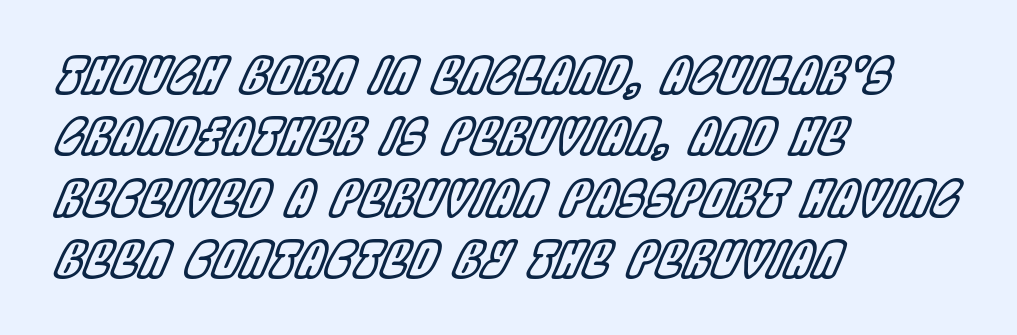
{"italic": "yes", "lean": "right", "slant_degrees": 22, "width": "condensed", "x_height": "large", "monospaced": "no", "underline": "no", "align": "left", "line_spacing_ratio": 1.23, "letter_spacing": "normal", "letter_spacing_em": 0.0, "glyph_px": 50}
